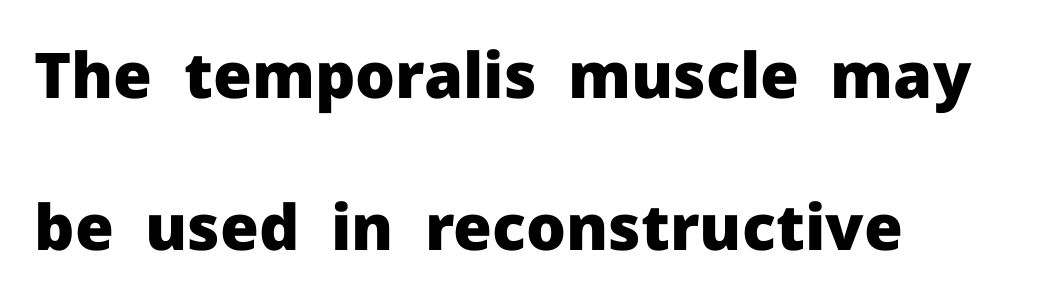
Q: Is the text bold? A: Yes.
Q: Is the text italic (slanted)? A: No, it is upright.
Q: Is the typeface a serif or a sans-serif typeface? A: Sans-serif.
Q: Is the text underlined? A: No.
Q: How is the paragraph aligned? A: Left-aligned.
Q: Is the spacing between letters normal or unusually wide? A: Normal.
Q: Is the spacing between lines tight, normal or loose? A: Loose.
Q: Width (condensed, normal, or wide)? A: Normal.
Q: Stroke contrast? A: Low.
Q: x-height? A: Medium.
Q: Monospaced? A: No.
